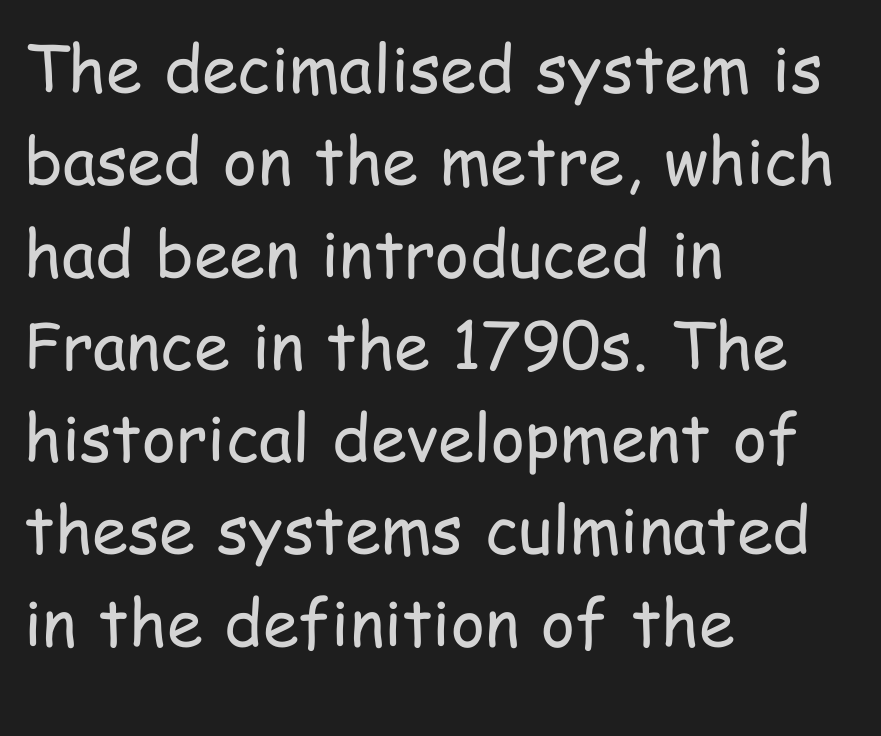
Summary of weight: not heavy and not bold. Descenders hang freely into open space. The rendering keeps characters at their native spacing. Leading matches the norm, producing a regular column.
